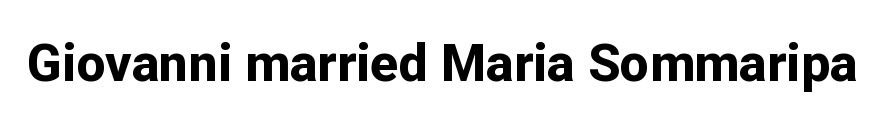
The image shows 52 px bold sans-serif type, upright; set normal letter spacing, not underlined; low stroke contrast and a medium x-height.
